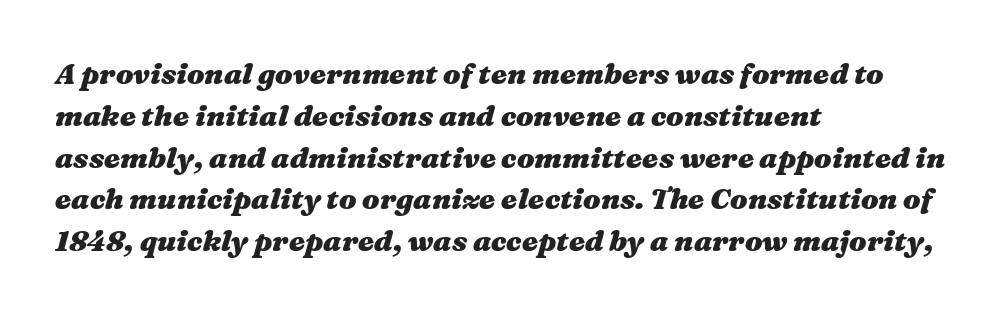
Q: Is the text bold? A: Yes.
Q: Is the text italic (slanted)? A: Yes, it leans right by about 16 degrees.
Q: Is the text underlined? A: No.
Q: How is the paragraph aligned? A: Left-aligned.
Q: Is the spacing between letters normal or unusually wide? A: Normal.
Q: Is the spacing between lines tight, normal or loose? A: Normal.
Q: Width (condensed, normal, or wide)? A: Wide.
Q: Stroke contrast? A: Medium.
Q: x-height? A: Medium.
Q: Monospaced? A: No.
